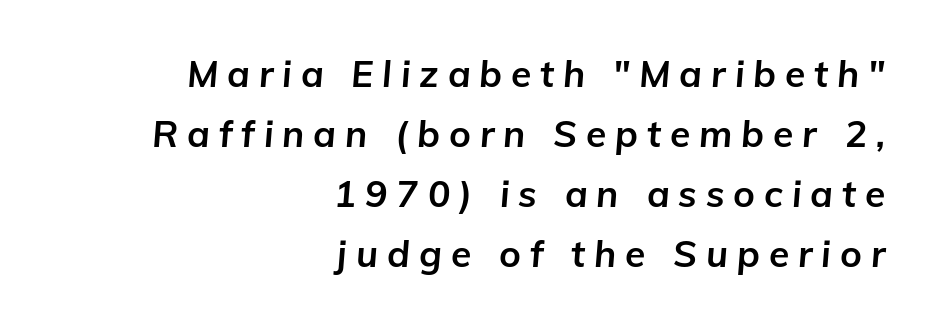
Q: Is the text bold? A: Yes.
Q: Is the text italic (slanted)? A: Yes, it leans right by about 5 degrees.
Q: Is the text underlined? A: No.
Q: How is the paragraph aligned? A: Right-aligned.
Q: Is the spacing between letters normal or unusually wide? A: Unusually wide.
Q: Is the spacing between lines tight, normal or loose? A: Normal.
Q: Width (condensed, normal, or wide)? A: Normal.
Q: Stroke contrast? A: Low.
Q: x-height? A: Medium.
Q: Monospaced? A: No.
